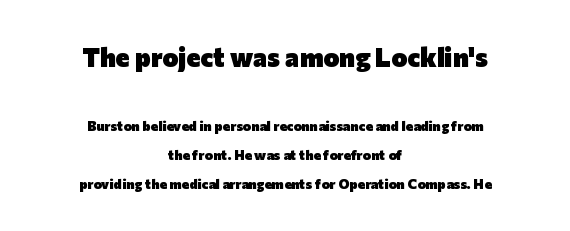
Q: Is the text bold? A: Yes.
Q: Is the text italic (slanted)? A: No, it is upright.
Q: Is the text underlined? A: No.
Q: How is the paragraph aligned? A: Centered.
Q: Is the spacing between letters normal or unusually wide? A: Normal.
Q: Is the spacing between lines tight, normal or loose? A: Loose.
Q: Which block of text is set in a larger size, the first (top) or the second (bottom)? A: The first (top) one.
